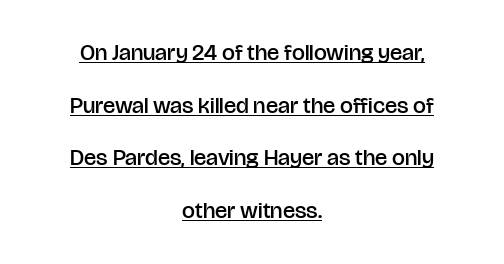
{"italic": "no", "bold": "semi", "underline": "yes", "align": "center", "line_spacing": "loose", "line_spacing_ratio": 2.29, "letter_spacing": "normal", "letter_spacing_em": 0.0, "glyph_px": 23}
